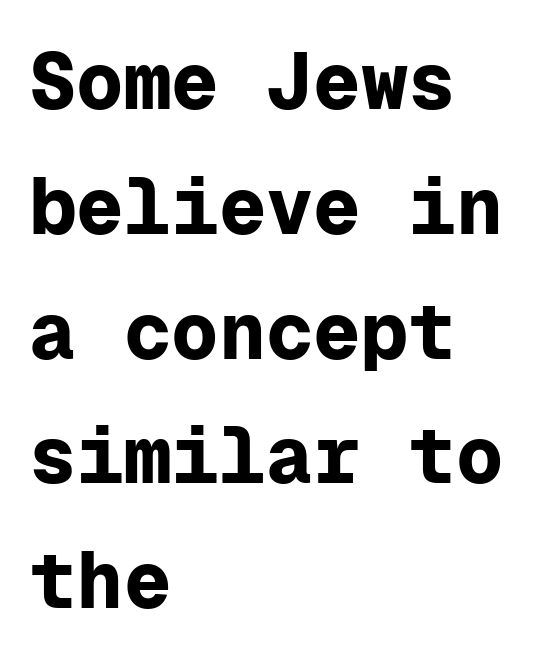
Every character here occupies the same horizontal width, giving the sample a typewriter-like rhythm. Observe the absence of serifs on each vertical stroke in this sample. Line starts are locked; line ends wander. The glyphs are unaccompanied by any horizontal stroke below them. Regarding leading, the lines here are spaced in the standard way.
